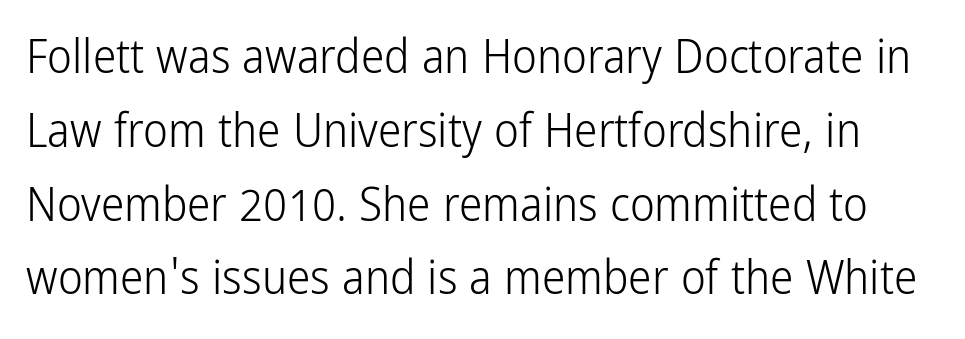
These lines are rendered in a variable-pitch font. A normal amount of white space separates one row of letters from the next. Underlining? Definitely not there. In terms of letterspacing, this is plain default setting. Ink coverage per letter is moderate at most. The glyphs in this specimen are sans serif.
